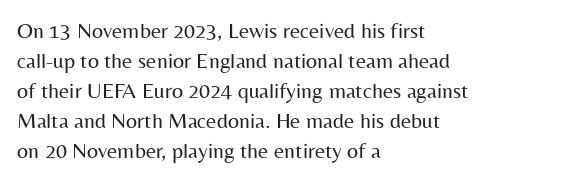
{"italic": "no", "bold": "no", "underline": "no", "align": "left", "line_spacing": "normal", "line_spacing_ratio": 1.36, "letter_spacing": "normal", "letter_spacing_em": 0.0, "glyph_px": 22}
